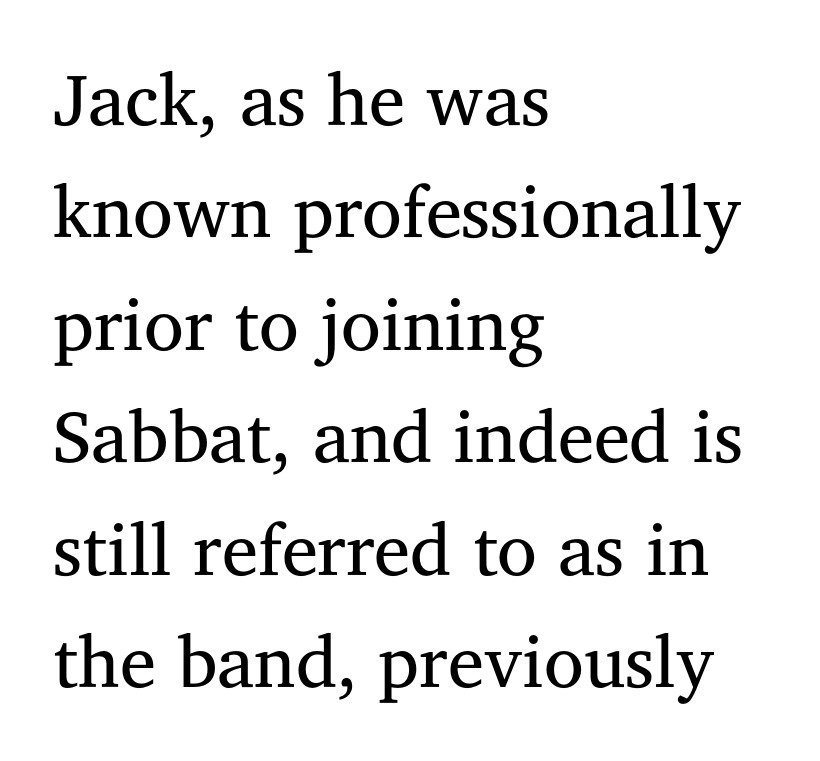
{"serif": "yes", "italic": "no", "bold": "no", "weight": "regular", "width": "normal", "stroke_contrast": "medium", "x_height": "medium", "monospaced": "no", "underline": "no", "align": "left", "line_spacing": "normal", "line_spacing_ratio": 1.54, "letter_spacing": "normal", "letter_spacing_em": 0.0, "glyph_px": 73}
